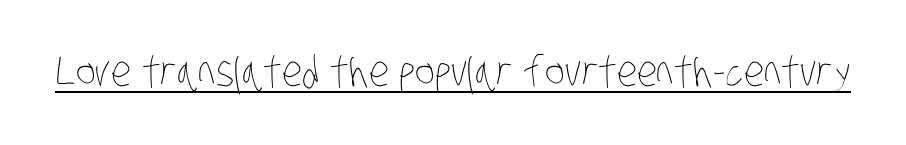
A typesetter would call this proportional, since set widths differ per character. Spacing between characters is what you'd get straight out of the box. Underline: present. The weight tops out at a normal text grade.
